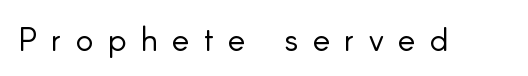
The image shows 33 px light sans-serif type, upright; set unusually wide letter spacing (+0.44 em), not underlined; low stroke contrast and a small x-height.
